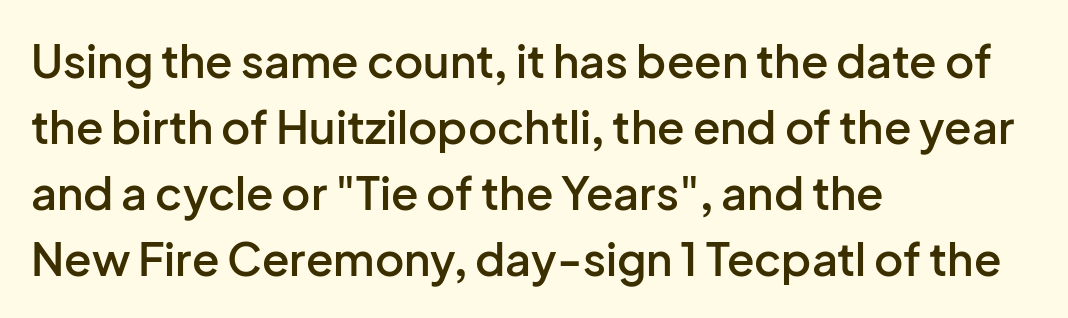
Q: Is the text bold? A: Semi-bold.
Q: Is the text italic (slanted)? A: No, it is upright.
Q: Is the typeface a serif or a sans-serif typeface? A: Sans-serif.
Q: Is the text underlined? A: No.
Q: How is the paragraph aligned? A: Left-aligned.
Q: Is the spacing between letters normal or unusually wide? A: Normal.
Q: Is the spacing between lines tight, normal or loose? A: Normal.
Q: Width (condensed, normal, or wide)? A: Normal.
Q: Stroke contrast? A: Low.
Q: x-height? A: Medium.
Q: Monospaced? A: No.
